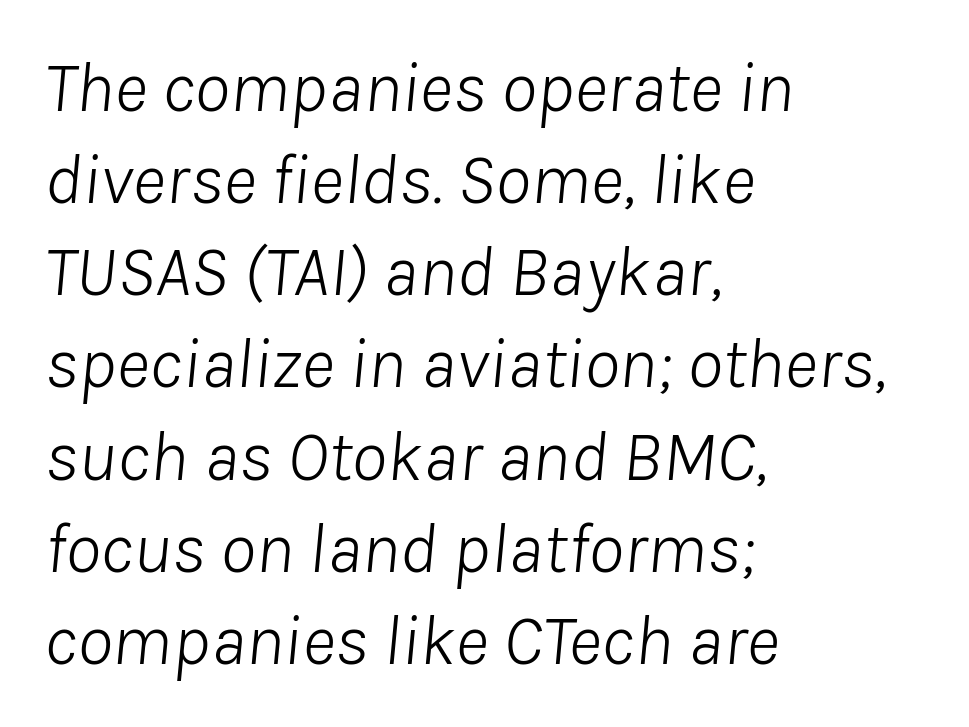
{"italic": "yes", "lean": "right", "slant_degrees": 8, "bold": "no", "weight": "light", "width": "normal", "stroke_contrast": "low", "x_height": "medium", "monospaced": "no", "underline": "no", "align": "left", "line_spacing": "normal", "line_spacing_ratio": 1.28, "letter_spacing": "normal", "letter_spacing_em": 0.0, "glyph_px": 72}
